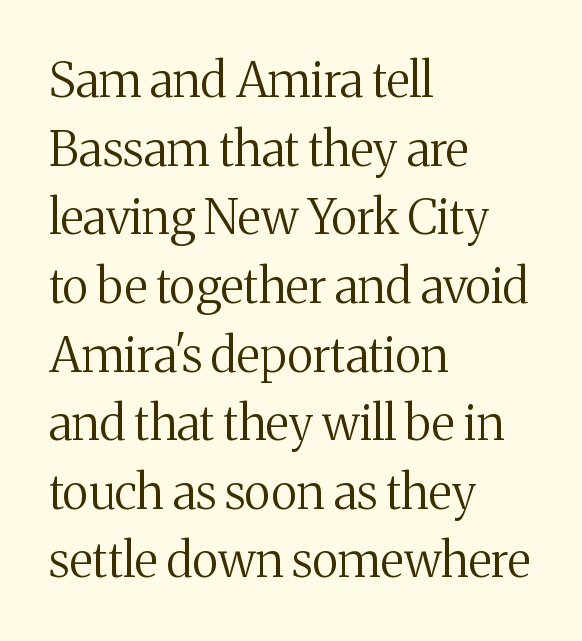
Q: Is the text bold? A: No.
Q: Is the text italic (slanted)? A: No, it is upright.
Q: Is the typeface a serif or a sans-serif typeface? A: Serif.
Q: Is the text underlined? A: No.
Q: How is the paragraph aligned? A: Left-aligned.
Q: Is the spacing between letters normal or unusually wide? A: Normal.
Q: Is the spacing between lines tight, normal or loose? A: Normal.
Q: Width (condensed, normal, or wide)? A: Normal.
Q: Stroke contrast? A: Medium.
Q: x-height? A: Medium.
Q: Monospaced? A: No.
